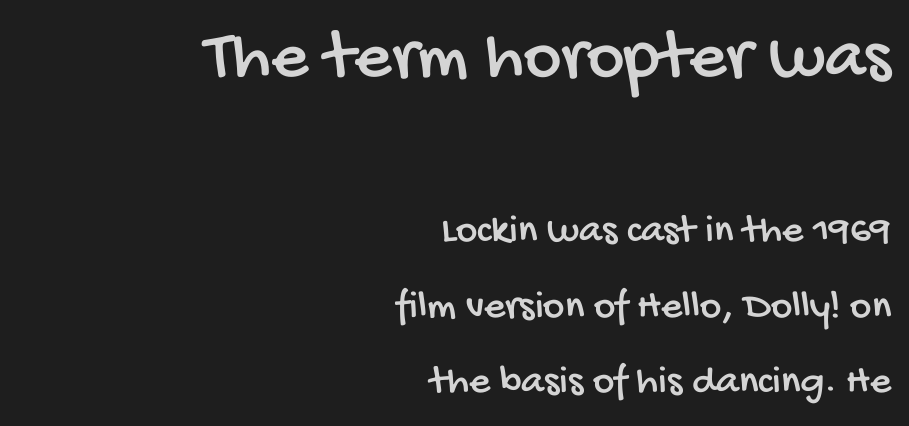
Note: no serifs on the glyphs. The typesetter chose a ragged-left arrangement here. Letters rest on an invisible, unmarked baseline. Scale decreases going downward across the two blocks. Standard letterfit; no display-style spreading of the glyphs.
